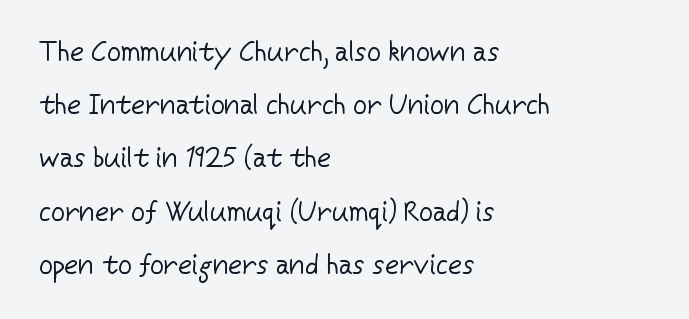
The image shows 27 px text type, upright; set left-aligned, loose line spacing (1.97x), normal letter spacing, not underlined.
